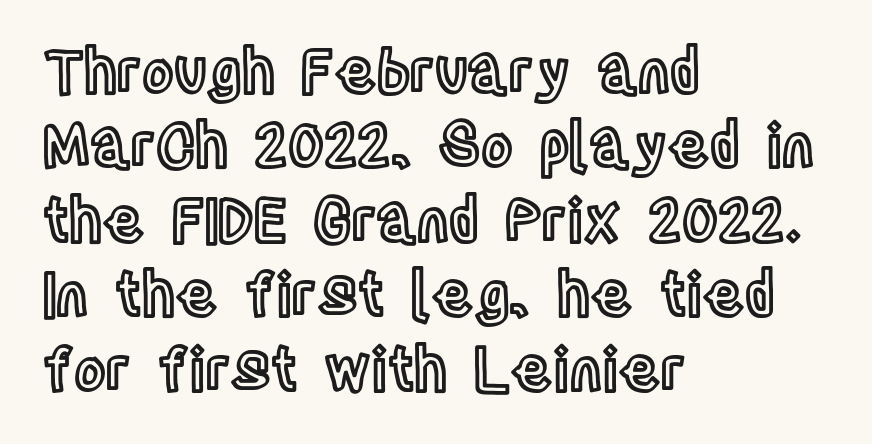
{"italic": "no", "width": "condensed", "x_height": "large", "monospaced": "no", "underline": "no", "align": "left", "line_spacing_ratio": 1.24, "letter_spacing": "normal", "letter_spacing_em": 0.0, "glyph_px": 60}
